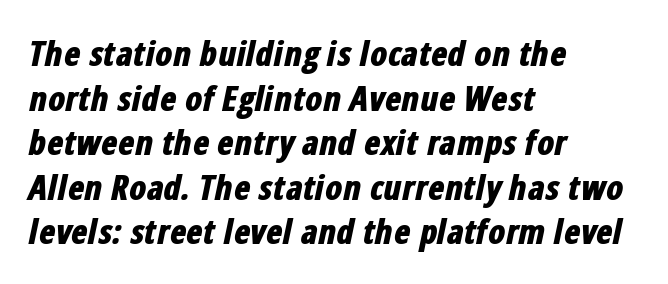
The image shows 34 px bold, condensed type, italic (leaning right); set left-aligned, normal line spacing (1.31x), normal letter spacing, not underlined; low stroke contrast and a medium x-height.
